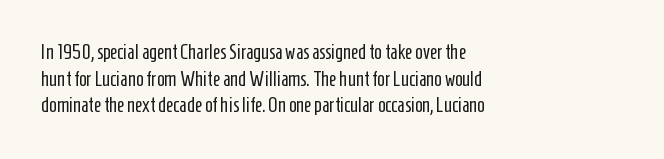
Q: Is the text bold? A: No.
Q: Is the text italic (slanted)? A: No, it is upright.
Q: Is the text underlined? A: No.
Q: How is the paragraph aligned? A: Left-aligned.
Q: Is the spacing between letters normal or unusually wide? A: Normal.
Q: Is the spacing between lines tight, normal or loose? A: Normal.
